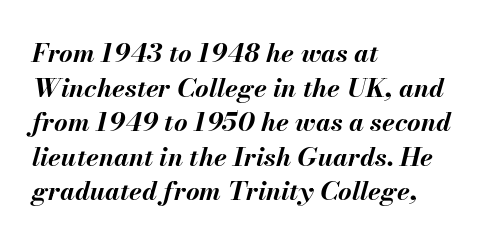
The tracking reads as untouched default to a designer's eye. The words here are not underlined. Students, observe: this is what conventionally led text looks like. The glyphs look as if they've been sheared to an angle. The passage is arranged the way most books set body copy — flush left. Compared with an ordinary text face, these strokes are far heavier — a full bold.
